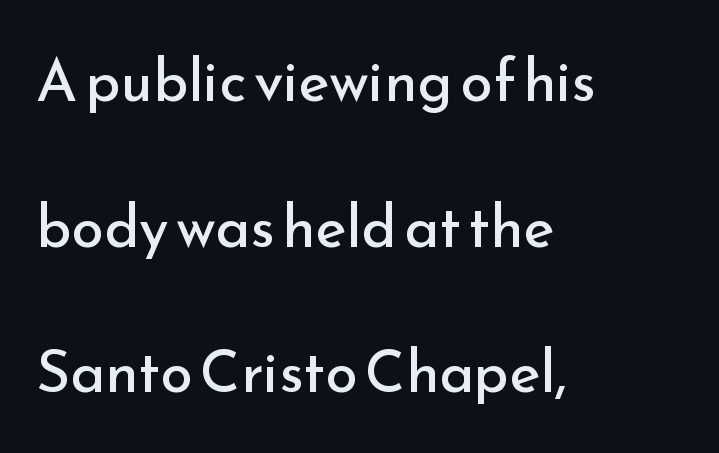
Q: Is the text bold? A: No.
Q: Is the text italic (slanted)? A: No, it is upright.
Q: Is the typeface a serif or a sans-serif typeface? A: Sans-serif.
Q: Is the text underlined? A: No.
Q: How is the paragraph aligned? A: Left-aligned.
Q: Is the spacing between letters normal or unusually wide? A: Normal.
Q: Is the spacing between lines tight, normal or loose? A: Loose.
Q: Width (condensed, normal, or wide)? A: Normal.
Q: Stroke contrast? A: Low.
Q: x-height? A: Small.
Q: Monospaced? A: No.
